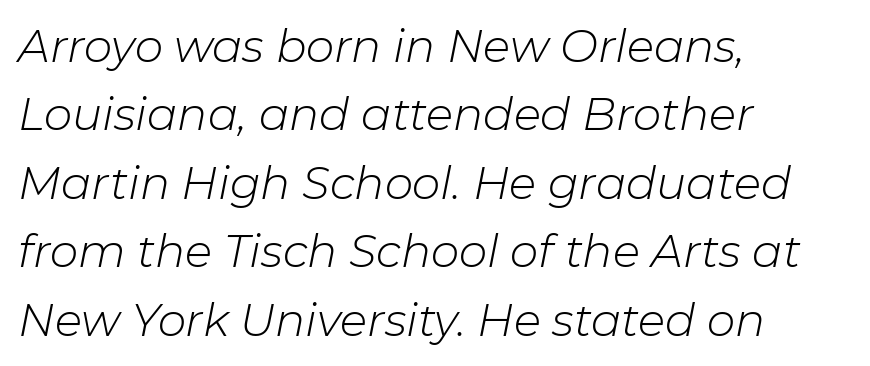
Q: Is the text bold? A: No.
Q: Is the text italic (slanted)? A: Yes, it leans right by about 11 degrees.
Q: Is the text underlined? A: No.
Q: How is the paragraph aligned? A: Left-aligned.
Q: Is the spacing between letters normal or unusually wide? A: Normal.
Q: Is the spacing between lines tight, normal or loose? A: Normal.
Q: Width (condensed, normal, or wide)? A: Normal.
Q: Stroke contrast? A: Low.
Q: x-height? A: Medium.
Q: Monospaced? A: No.
